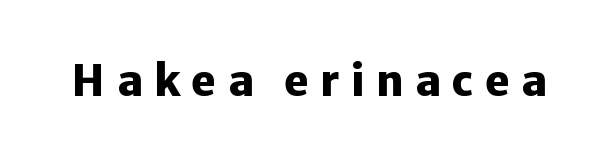
{"serif": "no", "italic": "no", "bold": "yes", "weight": "heavy", "width": "normal", "stroke_contrast": "low", "x_height": "medium", "monospaced": "no", "underline": "no", "letter_spacing": "wide", "letter_spacing_em": 0.27, "glyph_px": 42}
